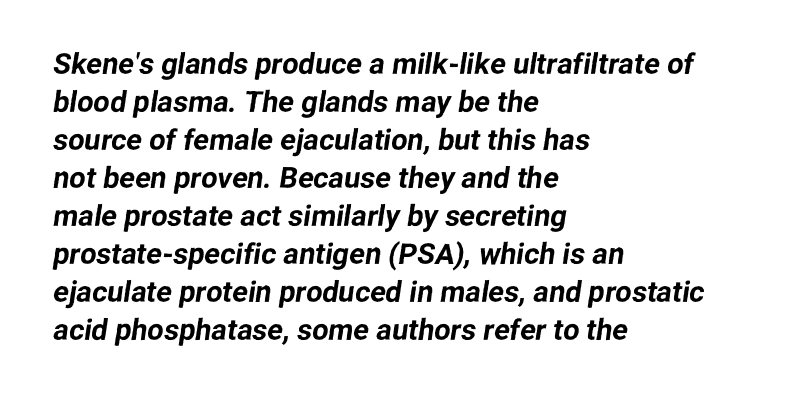
The image shows 29 px sans-serif type; set left-aligned, normal line spacing (1.31x), normal letter spacing, not underlined; low stroke contrast and a medium x-height.
